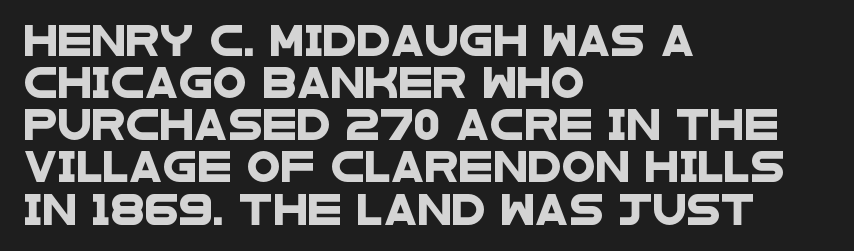
Q: Is the typeface a serif or a sans-serif typeface? A: Sans-serif.
Q: Is the text underlined? A: No.
Q: How is the paragraph aligned? A: Left-aligned.
Q: Is the spacing between letters normal or unusually wide? A: Normal.
Q: Is the spacing between lines tight, normal or loose? A: Normal.
Q: Width (condensed, normal, or wide)? A: Wide.
Q: Stroke contrast? A: Low.
Q: x-height? A: Large.
Q: Monospaced? A: No.
